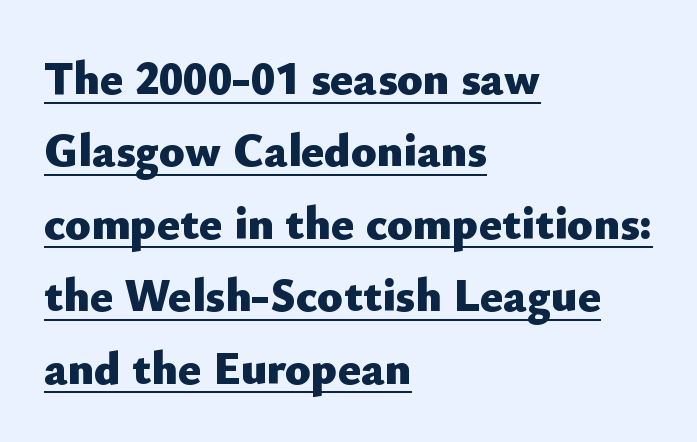
{"serif": "no", "italic": "no", "bold": "yes", "weight": "heavy", "width": "normal", "stroke_contrast": "low", "x_height": "small", "monospaced": "no", "underline": "yes", "align": "left", "line_spacing": "normal", "line_spacing_ratio": 1.54, "letter_spacing": "normal", "letter_spacing_em": 0.0, "glyph_px": 47}
